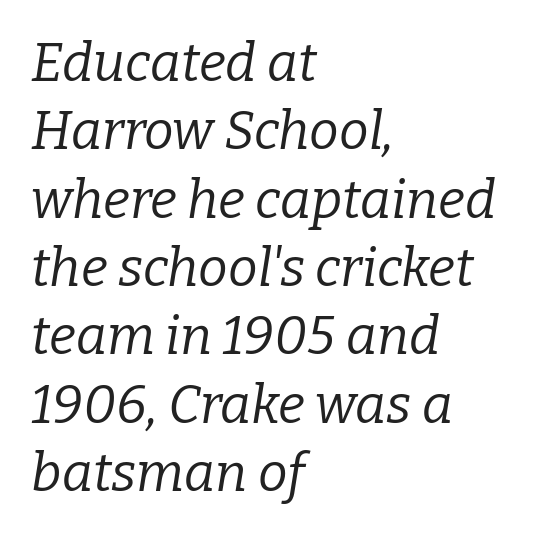
This sample has the flowing, uneven cadence of proportional lettering. The text carries the slant typical of an italic or oblique font. Here the glyphs are tracked normally, forming tight word shapes. Vertically, the passage feels balanced, rows spaced as you'd expect. Letterform terminals end in serifs throughout the passage. No letter is thick-stroked: the sample isn't bold.
